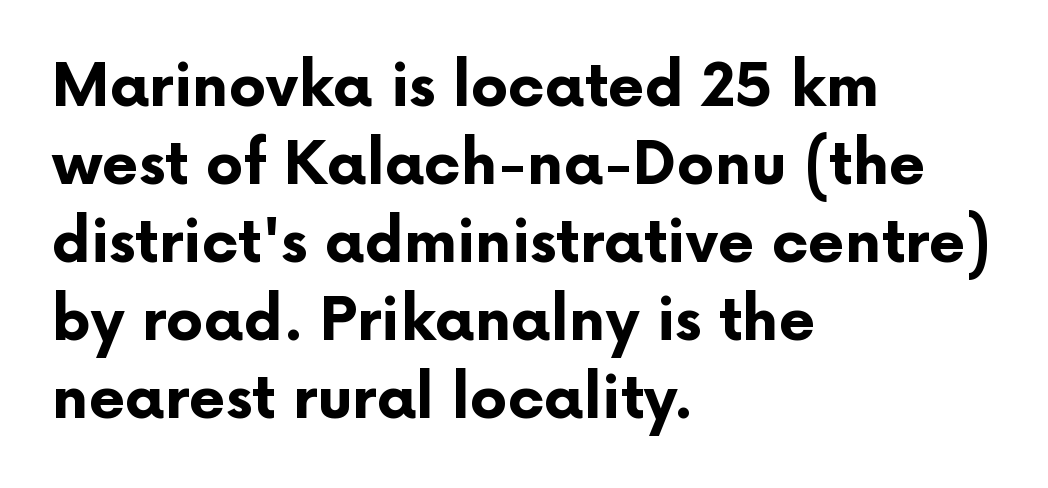
{"serif": "no", "italic": "no", "bold": "yes", "weight": "bold", "width": "normal", "stroke_contrast": "low", "x_height": "medium", "monospaced": "no", "underline": "no", "align": "left", "line_spacing": "normal", "line_spacing_ratio": 1.32, "letter_spacing": "normal", "letter_spacing_em": 0.0, "glyph_px": 59}
